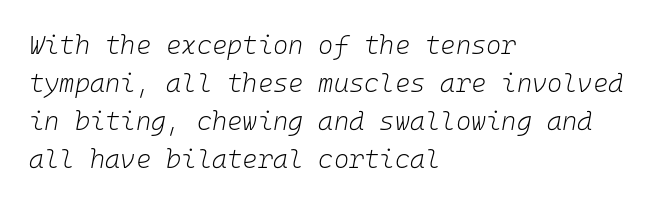
The weight tops out at a normal text grade. The rag falls on the right side of this text block. No extra tracking has been applied to these lines. Line spacing here is normal. Slant detected: the letters are inclined. Descender tails drop into unmarked territory.
